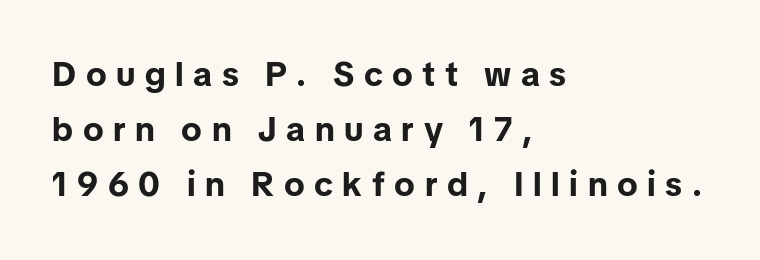
{"serif": "no", "italic": "no", "bold": "yes", "weight": "bold", "width": "normal", "stroke_contrast": "low", "x_height": "medium", "monospaced": "no", "underline": "no", "align": "left", "line_spacing": "normal", "line_spacing_ratio": 1.62, "letter_spacing": "wide", "letter_spacing_em": 0.28, "glyph_px": 34}
